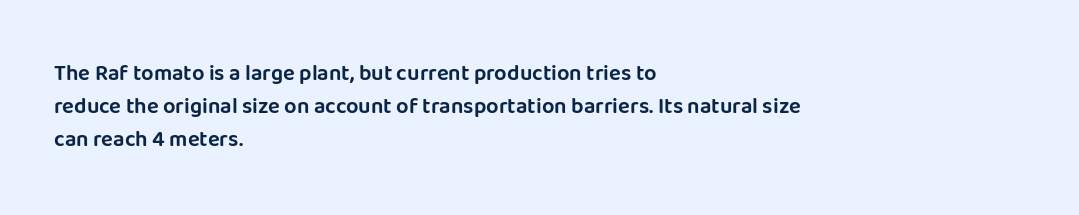
The image shows 22 px text type, upright; set left-aligned, normal line spacing (1.51x), normal letter spacing, not underlined.
